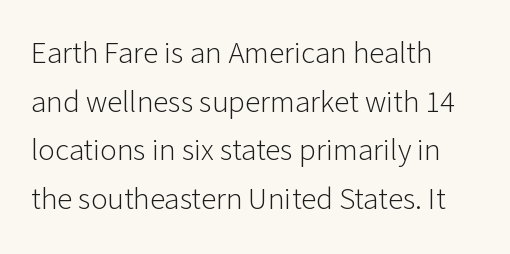
{"serif": "no", "italic": "no", "bold": "no", "weight": "light", "width": "normal", "stroke_contrast": "low", "x_height": "medium", "monospaced": "no", "underline": "no", "align": "left", "line_spacing": "normal", "line_spacing_ratio": 1.57, "letter_spacing": "normal", "letter_spacing_em": 0.0, "glyph_px": 31}
